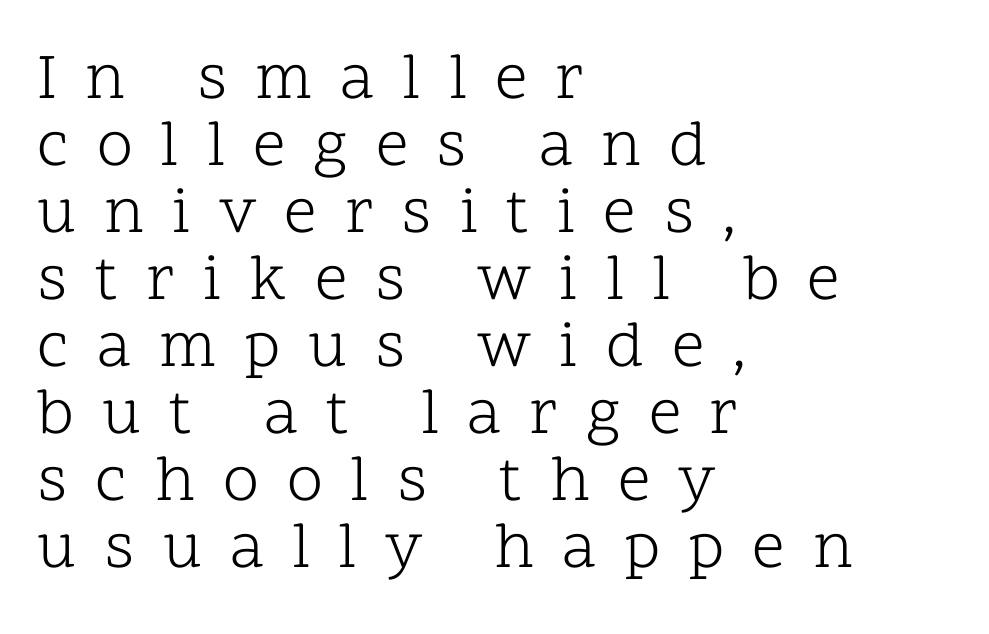
Q: Is the text bold? A: No.
Q: Is the text italic (slanted)? A: No, it is upright.
Q: Is the typeface a serif or a sans-serif typeface? A: Serif.
Q: Is the text underlined? A: No.
Q: How is the paragraph aligned? A: Left-aligned.
Q: Is the spacing between letters normal or unusually wide? A: Unusually wide.
Q: Is the spacing between lines tight, normal or loose? A: Tight.
Q: Width (condensed, normal, or wide)? A: Normal.
Q: Stroke contrast? A: Low.
Q: x-height? A: Medium.
Q: Monospaced? A: No.
